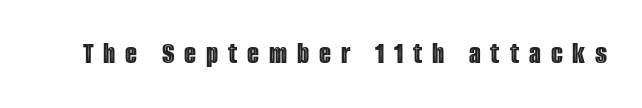
Q: Is the text italic (slanted)? A: No, it is upright.
Q: Is the text underlined? A: No.
Q: Is the spacing between letters normal or unusually wide? A: Unusually wide.
Q: Width (condensed, normal, or wide)? A: Condensed.
Q: x-height? A: Large.
Q: Monospaced? A: No.
